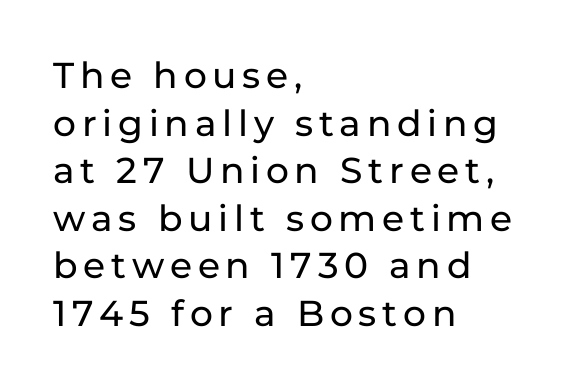
Does the copy run flush right? No — it runs flush left. One glance says typical: line gaps are just what's usual. Proportional: the letters do not fall into vertical columns. Notice how the stems are strictly vertical — no italics here. The glyphs are unaccompanied by any horizontal stroke below them.
